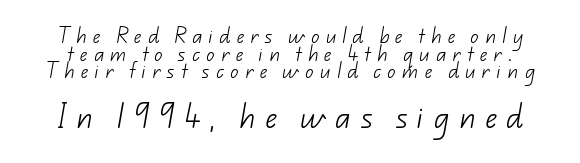
{"bold": "no", "underline": "no", "line_spacing": "tight", "line_spacing_ratio": 1.03, "letter_spacing": "wide", "letter_spacing_em": 0.36, "larger_block": "second", "size_ratio": 1.53, "glyph_px": 26}
